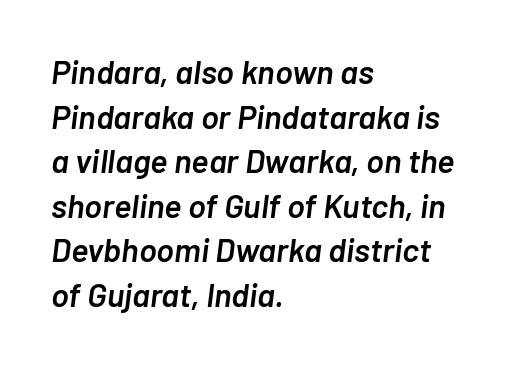
The image shows 33 px semibold type, italic (leaning right); set left-aligned, normal line spacing (1.35x), normal letter spacing, not underlined; low stroke contrast and a medium x-height.
